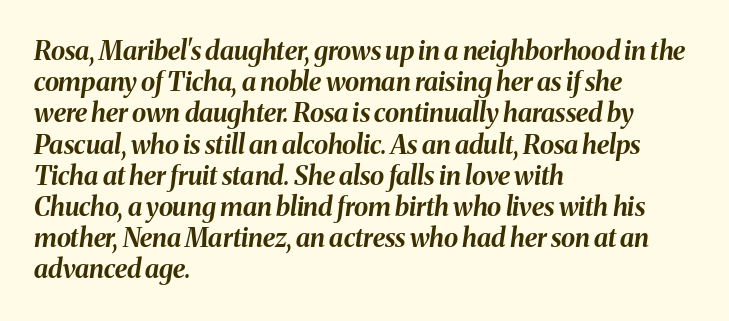
I'd describe the lettering as bold — thick and assertive. Style check: oblique. This sample is left-justified, so line endings fall wherever the words run out. Type without underlining.
